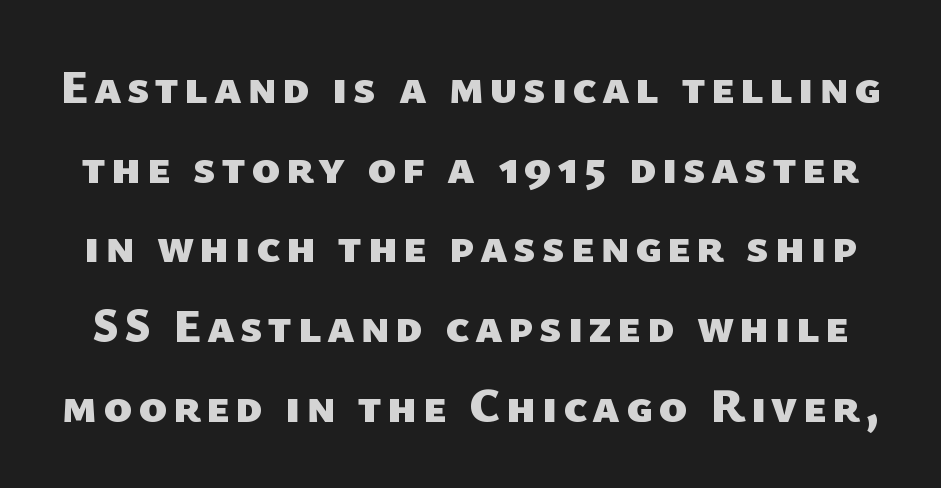
The image shows 48 px heavy sans-serif type; set normal line spacing (1.66x), not underlined; low stroke contrast and a medium x-height.
